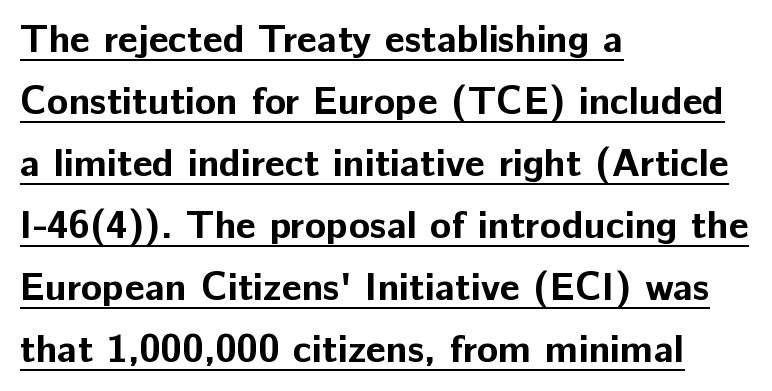
Q: Is the text bold? A: Yes.
Q: Is the text italic (slanted)? A: No, it is upright.
Q: Is the typeface a serif or a sans-serif typeface? A: Sans-serif.
Q: Is the text underlined? A: Yes.
Q: How is the paragraph aligned? A: Left-aligned.
Q: Is the spacing between letters normal or unusually wide? A: Normal.
Q: Is the spacing between lines tight, normal or loose? A: Normal.
Q: Width (condensed, normal, or wide)? A: Normal.
Q: Stroke contrast? A: Low.
Q: x-height? A: Medium.
Q: Monospaced? A: No.
